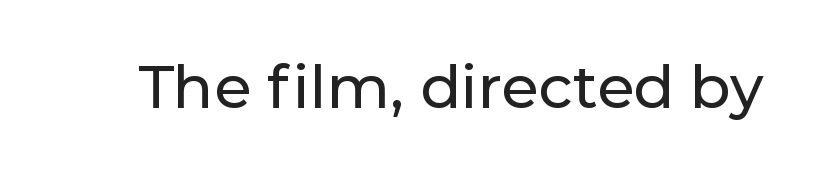
The image shows 60 px sans-serif type, upright; set normal letter spacing, not underlined; low stroke contrast and a medium x-height.
